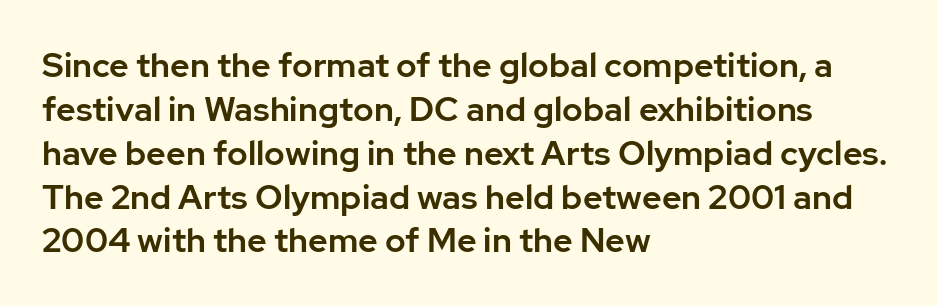
Italic: no, the glyphs are upright roman. The space beneath each line is pristine and unruled. Summary of vertical rhythm: regular, with standard interline spacing. These lines are composed in type without serifs. Visually the block forms a straight wall on the left and a jagged coastline on the right. Proportional: the letters do not fall into vertical columns.
